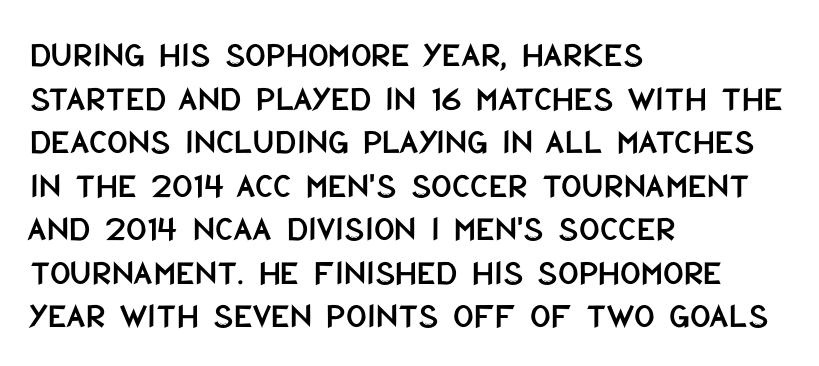
The image shows 36 px condensed sans-serif type, upright; set left-aligned, line spacing 1.21x, normal letter spacing, not underlined; low stroke contrast and a large x-height.
